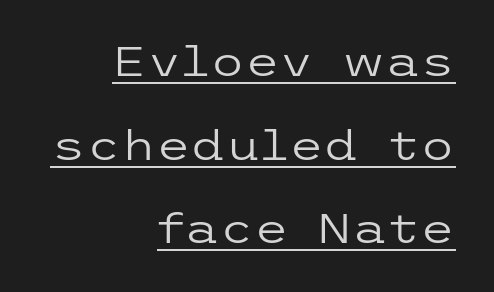
Quick note: underline on. Posture: vertical. The passage is arranged like a letterhead date or caption credit — flush right. Notice the wide empty band between every row — that's loose leading. No extra ink here — the face is not bold.
